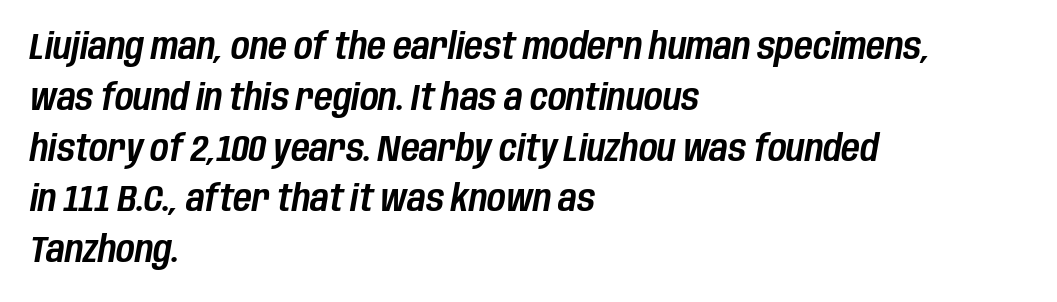
The image shows 36 px condensed type, italic (leaning right); set left-aligned, normal line spacing (1.41x), normal letter spacing, not underlined; low stroke contrast and a large x-height.
